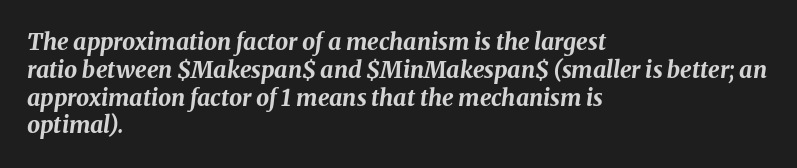
Q: Is the text bold? A: Yes.
Q: Is the text italic (slanted)? A: Yes, it leans right by about 8 degrees.
Q: Is the text underlined? A: No.
Q: How is the paragraph aligned? A: Left-aligned.
Q: Is the spacing between letters normal or unusually wide? A: Normal.
